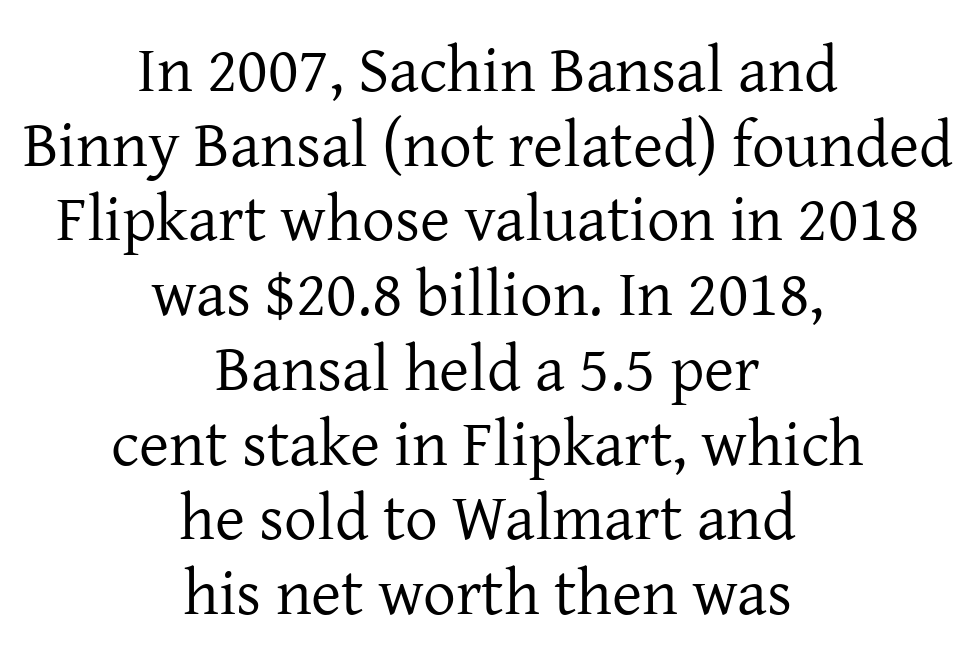
{"serif": "yes", "italic": "no", "bold": "no", "weight": "regular", "width": "normal", "stroke_contrast": "low", "x_height": "medium", "monospaced": "no", "underline": "no", "align": "center", "line_spacing": "tight", "line_spacing_ratio": 1.15, "letter_spacing": "normal", "letter_spacing_em": 0.0, "glyph_px": 65}
